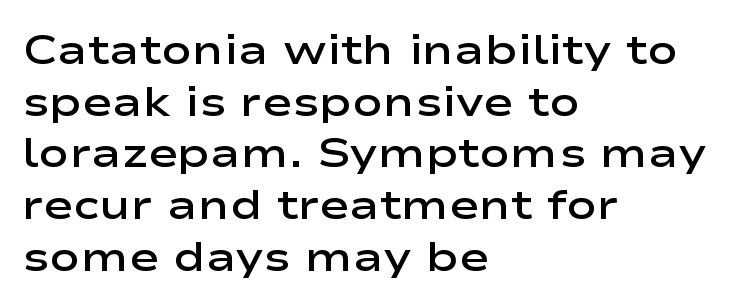
The image shows 41 px semibold, wide sans-serif type, upright; set left-aligned, normal line spacing (1.26x), normal letter spacing, not underlined; low stroke contrast and a medium x-height.
